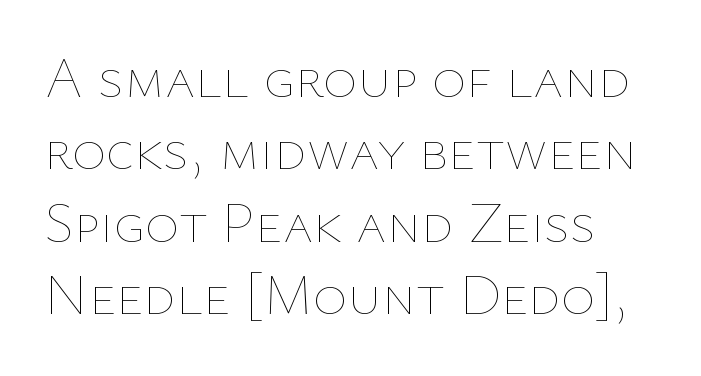
The image shows 58 px thin type, upright; set left-aligned, normal line spacing (1.25x), normal letter spacing, not underlined; low stroke contrast and a medium x-height.
